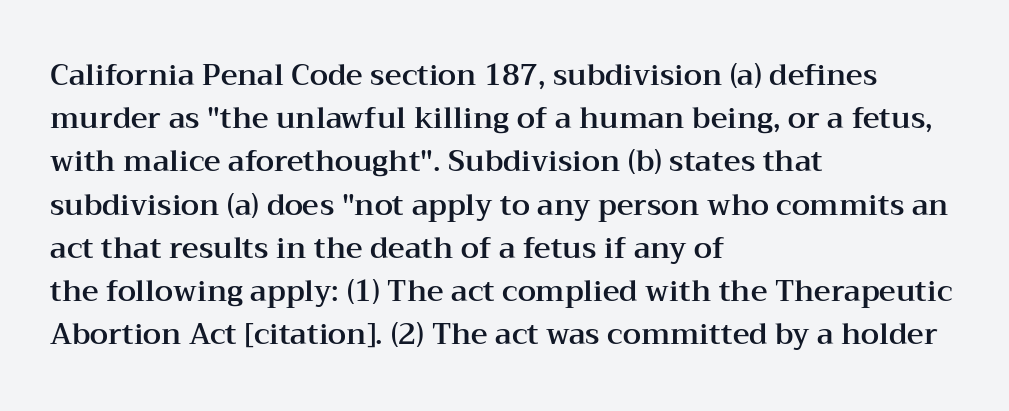
{"serif": "yes", "italic": "no", "width": "wide", "stroke_contrast": "medium", "x_height": "medium", "monospaced": "no", "underline": "no", "align": "left", "line_spacing": "normal", "line_spacing_ratio": 1.49, "letter_spacing": "normal", "letter_spacing_em": 0.0, "glyph_px": 29}
